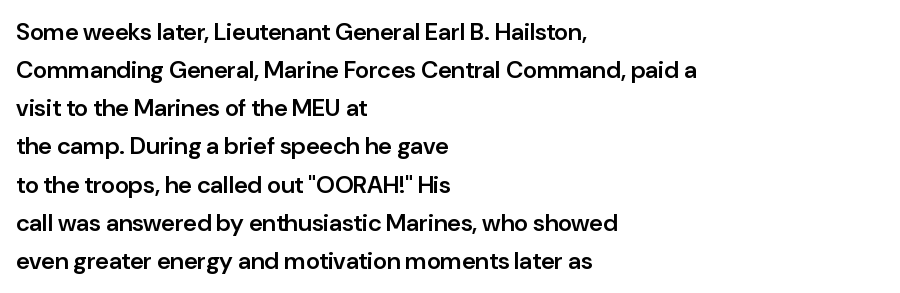
The image shows 24 px text type, upright; set left-aligned, normal line spacing (1.59x), normal letter spacing, not underlined.
